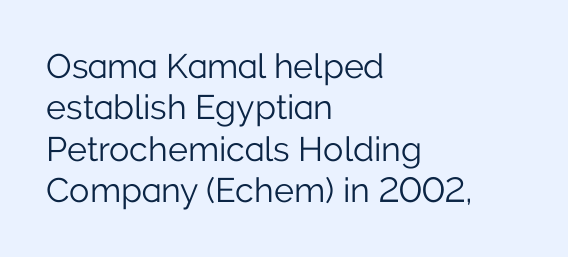
Notice how the passage keeps a crisp vertical edge on the left only. Inter-character spacing is left at the font's built-in metrics. Think of a printed novel: that variable character pitch is what you see here. Letters have the restrained weight of plain body copy at most. The rendering shows plain stroke endings on the letterforms — a sans-serif design. A typesetter would mark this as roman, not italic.
